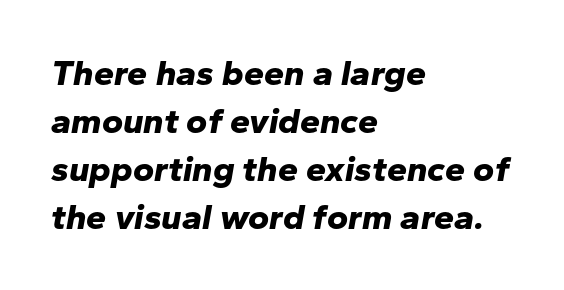
Words float on clear page, feet unadorned. The letters advance in unequal steps, a hallmark of proportional type. Observe the lean: these are italic letterforms. Glyph-to-glyph distance matches everyday printed text. Weight check: bold — yes, fully.
